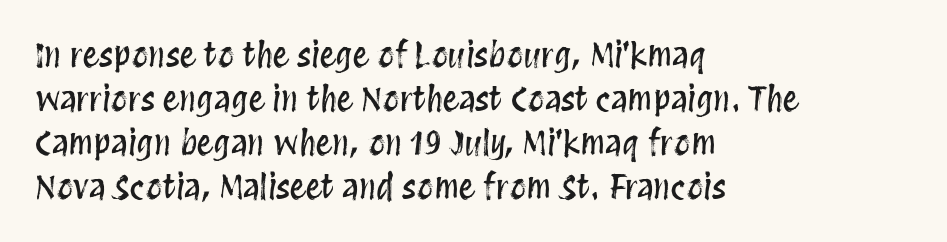
{"italic": "no", "width": "condensed", "stroke_contrast": "medium", "x_height": "large", "monospaced": "no", "underline": "no", "align": "left", "line_spacing": "normal", "line_spacing_ratio": 1.33, "letter_spacing": "normal", "letter_spacing_em": 0.0, "glyph_px": 33}
